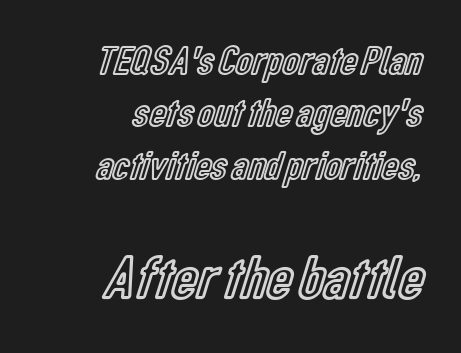
{"width": "condensed", "x_height": "medium", "monospaced": "no", "underline": "no", "align": "right", "line_spacing": "normal", "line_spacing_ratio": 1.28, "letter_spacing": "normal", "letter_spacing_em": 0.0, "larger_block": "second", "size_ratio": 1.51, "glyph_px": 62}
